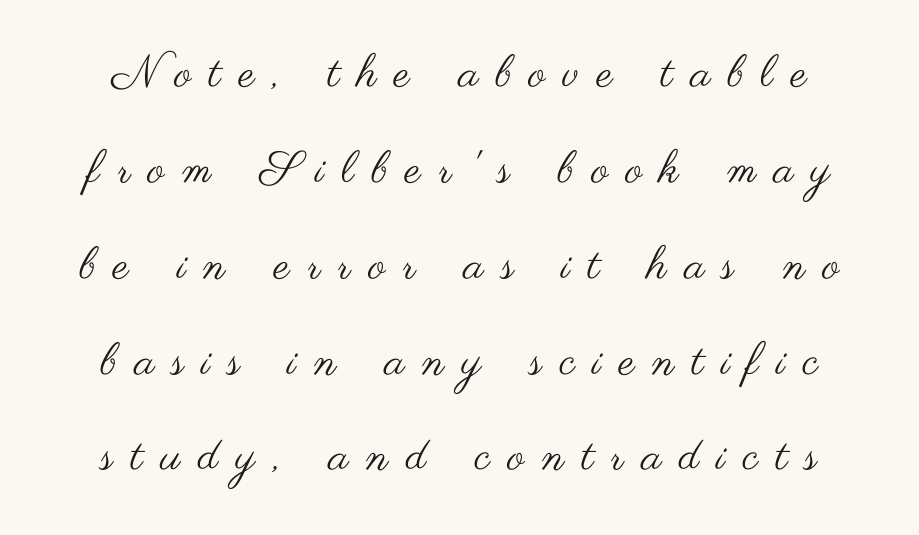
{"serif": "no", "bold": "no", "weight": "regular", "width": "wide", "stroke_contrast": "medium", "x_height": "small", "monospaced": "no", "underline": "no", "line_spacing": "loose", "line_spacing_ratio": 2.13, "letter_spacing": "wide", "letter_spacing_em": 0.39, "glyph_px": 45}
